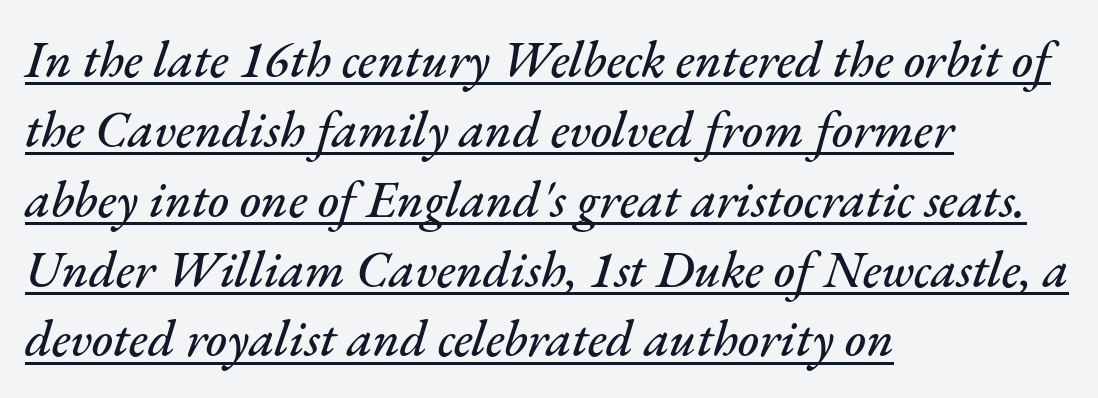
The image shows 51 px text type, italic (leaning right); set left-aligned, normal line spacing (1.37x), normal letter spacing, underlined; medium stroke contrast and a small x-height.
